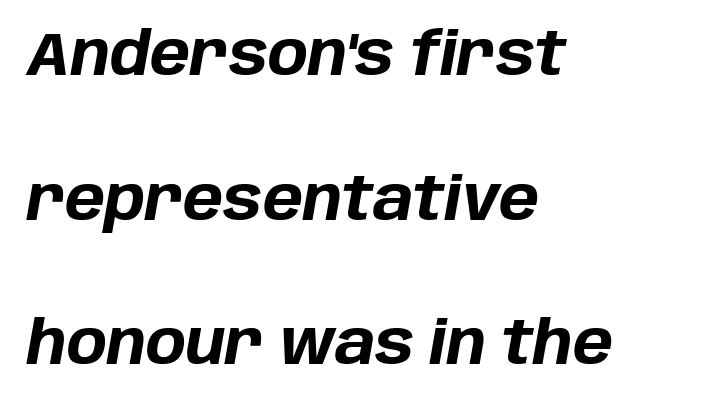
The image shows 60 px bold type, italic (leaning right); set left-aligned, loose line spacing (2.41x), normal letter spacing, not underlined; low stroke contrast and a large x-height.
